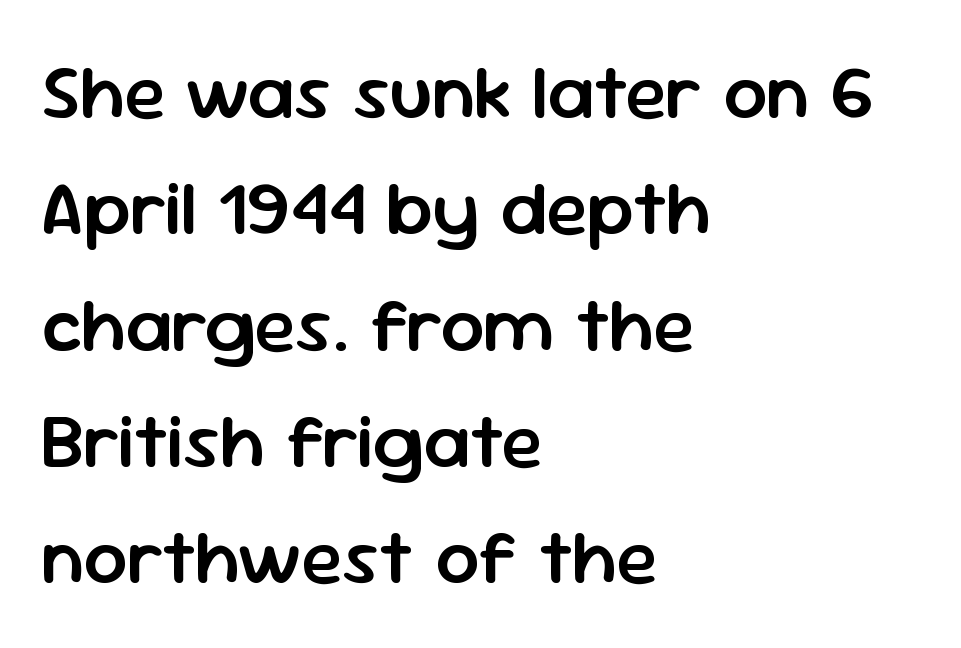
Q: Is the text bold? A: Semi-bold.
Q: Is the text italic (slanted)? A: No, it is upright.
Q: Is the typeface a serif or a sans-serif typeface? A: Sans-serif.
Q: Is the text underlined? A: No.
Q: How is the paragraph aligned? A: Left-aligned.
Q: Is the spacing between letters normal or unusually wide? A: Normal.
Q: Is the spacing between lines tight, normal or loose? A: Normal.
Q: Width (condensed, normal, or wide)? A: Normal.
Q: Stroke contrast? A: Low.
Q: x-height? A: Medium.
Q: Monospaced? A: No.
